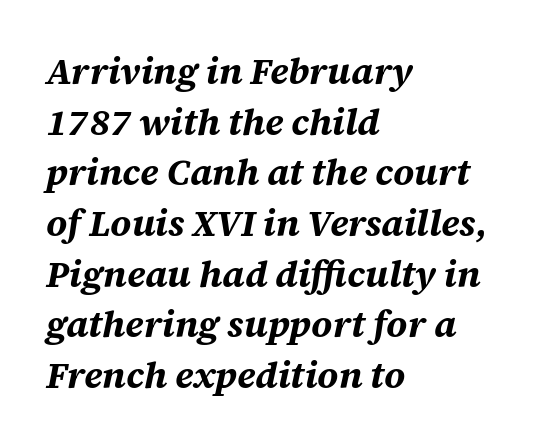
The image shows 37 px bold type, italic (leaning right); set left-aligned, normal line spacing (1.37x), normal letter spacing, not underlined; medium stroke contrast and a large x-height.
